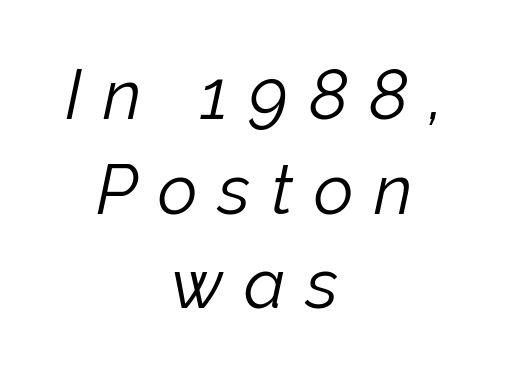
{"italic": "yes", "lean": "right", "slant_degrees": 12, "bold": "no", "weight": "light", "width": "normal", "stroke_contrast": "low", "x_height": "medium", "monospaced": "no", "underline": "no", "align": "center", "line_spacing": "normal", "line_spacing_ratio": 1.37, "letter_spacing": "wide", "letter_spacing_em": 0.3, "glyph_px": 69}
